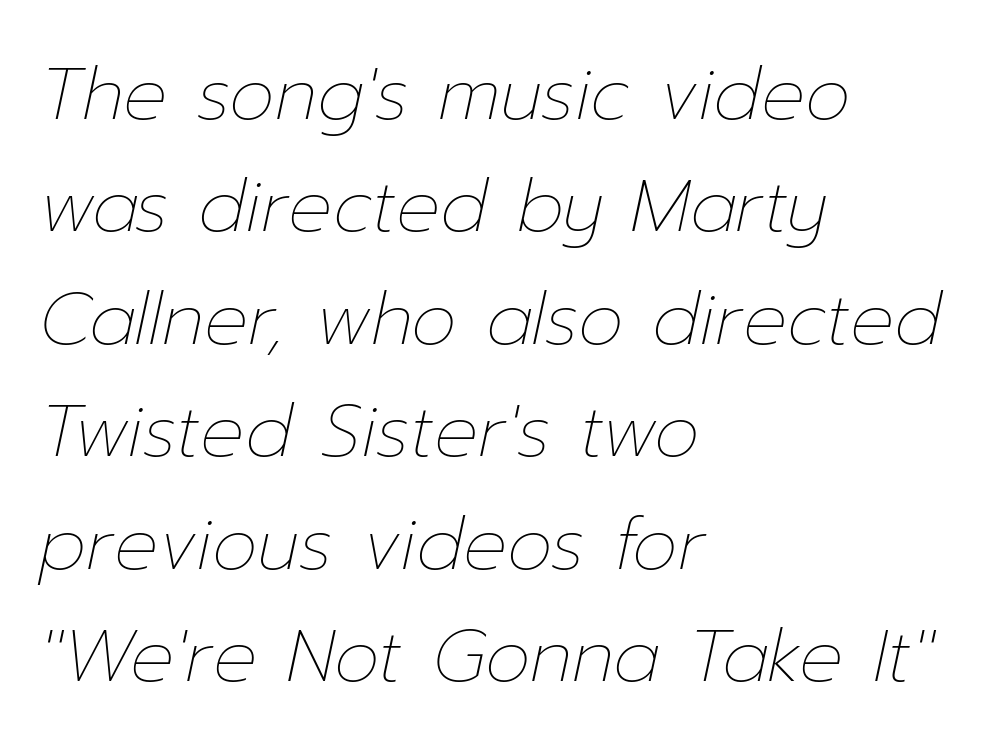
The image shows 73 px thin type, italic (leaning right); set left-aligned, normal line spacing (1.54x), normal letter spacing, not underlined; low stroke contrast and a medium x-height.
